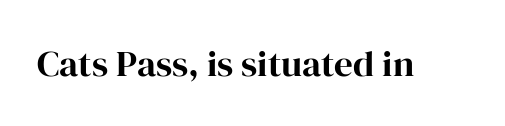
The image shows 37 px bold serif type, upright; set normal letter spacing, not underlined; high stroke contrast and a medium x-height.
